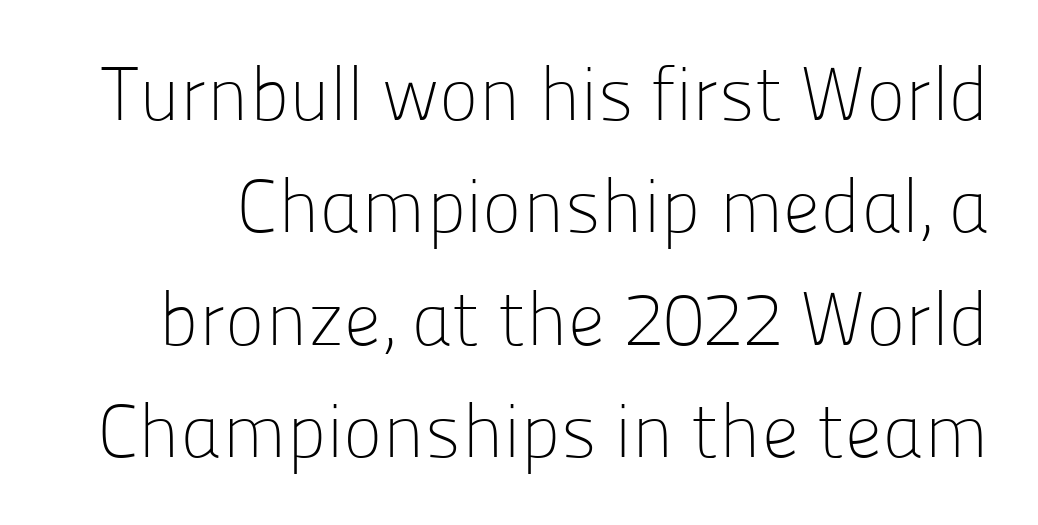
The image shows 75 px light sans-serif type, upright; set normal line spacing (1.5x), normal letter spacing, not underlined; low stroke contrast and a medium x-height.
